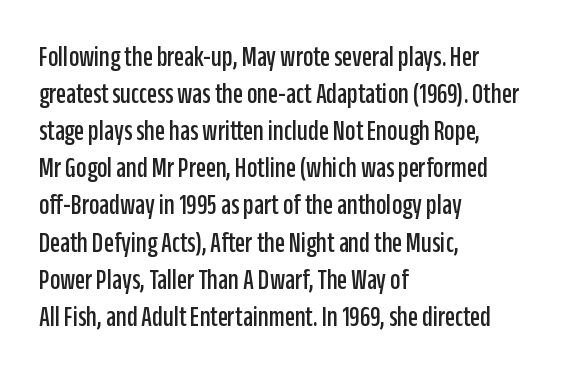
The image shows 29 px condensed sans-serif type, upright; set left-aligned, normal line spacing (1.28x), normal letter spacing, not underlined; low stroke contrast and a large x-height.
